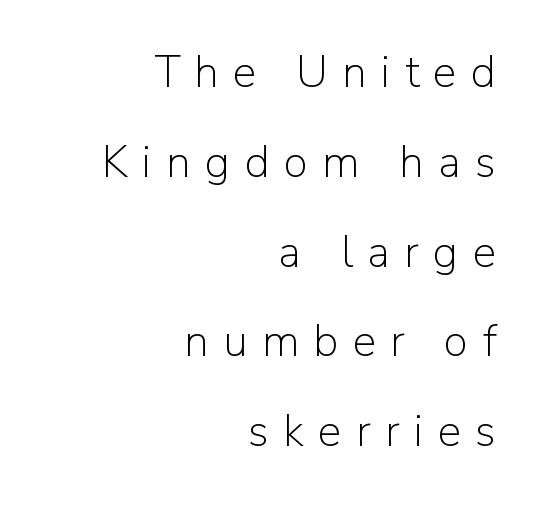
{"serif": "no", "italic": "no", "bold": "no", "weight": "light", "width": "normal", "stroke_contrast": "low", "x_height": "medium", "monospaced": "no", "underline": "no", "align": "right", "line_spacing": "loose", "line_spacing_ratio": 2.04, "letter_spacing": "wide", "letter_spacing_em": 0.33, "glyph_px": 44}
